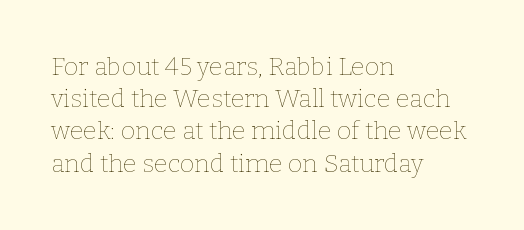
The image shows 25 px text type, upright; set left-aligned, normal line spacing (1.29x), normal letter spacing, not underlined.
